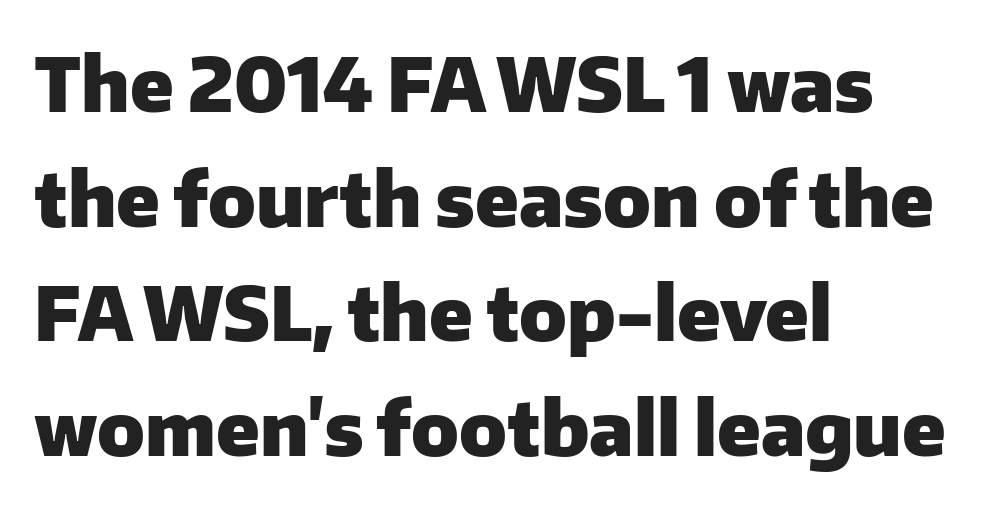
The image shows 75 px heavy sans-serif type, upright; set left-aligned, normal line spacing (1.53x), normal letter spacing, not underlined; low stroke contrast and a medium x-height.
